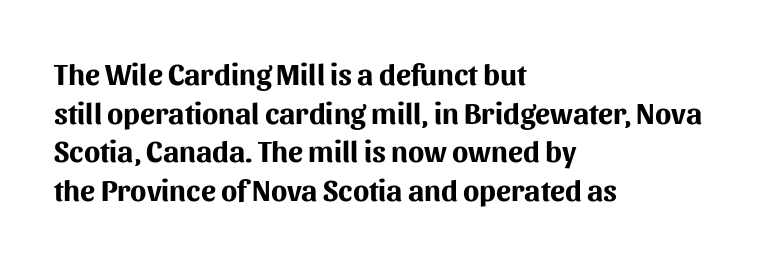
{"serif": "no", "italic": "no", "bold": "yes", "weight": "bold", "width": "normal", "stroke_contrast": "medium", "x_height": "medium", "monospaced": "no", "underline": "no", "align": "left", "line_spacing": "normal", "line_spacing_ratio": 1.29, "letter_spacing": "normal", "letter_spacing_em": 0.0, "glyph_px": 30}
